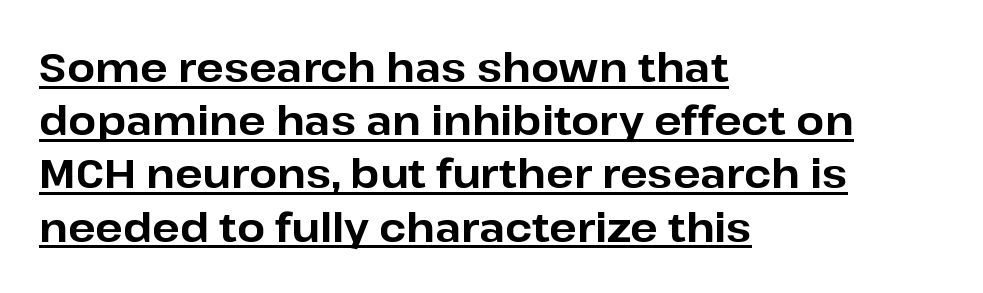
The rendered words wear a rule along their underside. A typesetter would mark this as roman, not italic. The setting favours the left margin, as ordinary paragraphs usually do. This sample keeps an unexceptional amount of space between lines. Weight check: bold — yes, fully. A typesetter would call this proportional, since set widths differ per character.
